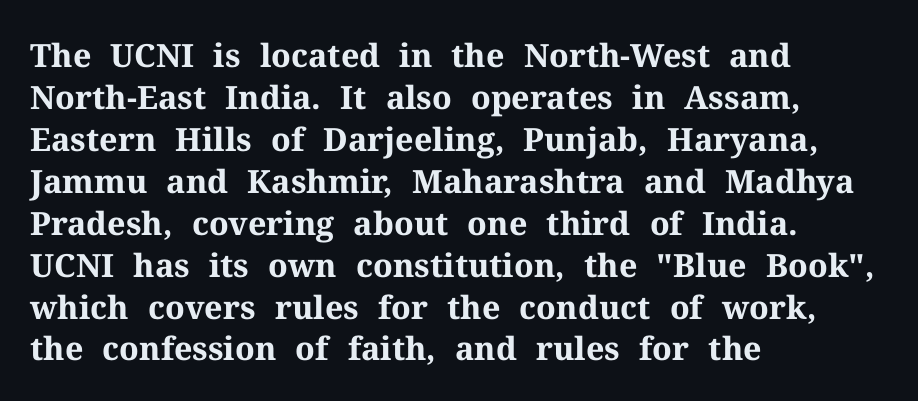
{"serif": "yes", "italic": "no", "bold": "yes", "weight": "bold", "width": "normal", "stroke_contrast": "medium", "x_height": "medium", "monospaced": "no", "underline": "no", "align": "left", "line_spacing": "normal", "line_spacing_ratio": 1.31, "letter_spacing": "normal", "letter_spacing_em": 0.0, "glyph_px": 32}
